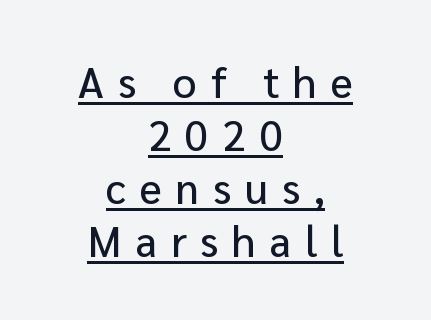
{"serif": "no", "italic": "no", "width": "normal", "stroke_contrast": "low", "x_height": "medium", "monospaced": "no", "underline": "yes", "align": "center", "line_spacing": "normal", "line_spacing_ratio": 1.26, "letter_spacing": "wide", "letter_spacing_em": 0.33, "glyph_px": 42}
